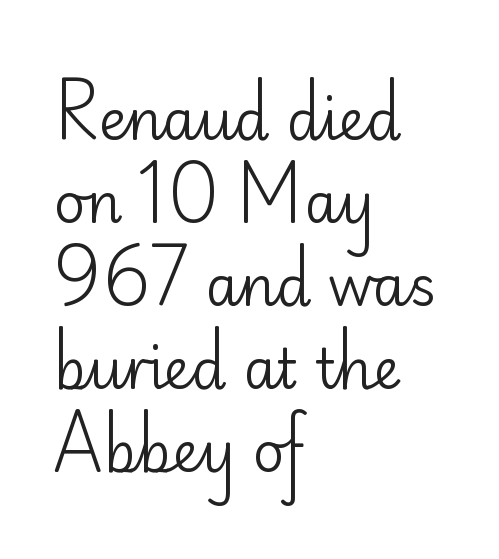
The image shows 55 px regular-weight sans-serif type, upright; set left-aligned, normal line spacing (1.51x), normal letter spacing, not underlined; low stroke contrast and a small x-height.
